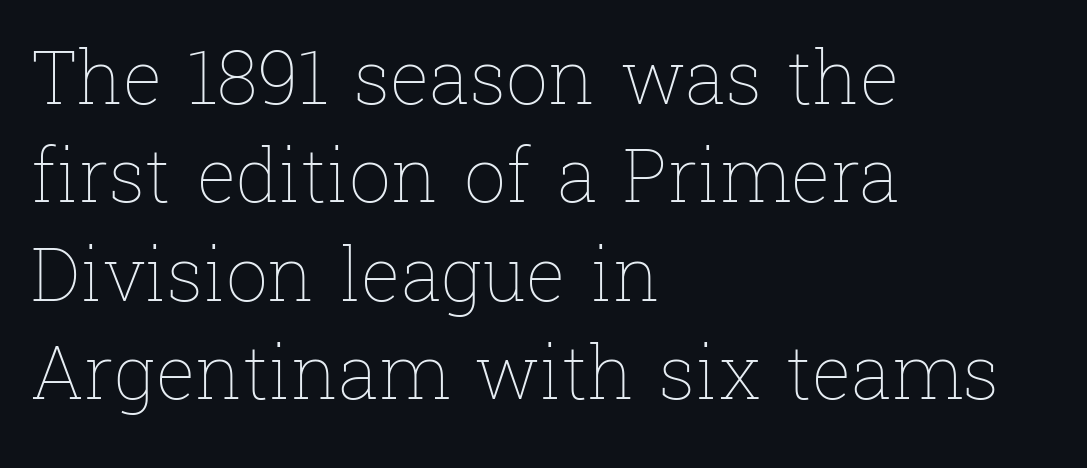
Think standard paragraph weight, or any step lighter than that. No word sits above an underline. Look at the tracking — it's just the regular setting, nothing added. Proportional: the letters do not fall into vertical columns.
